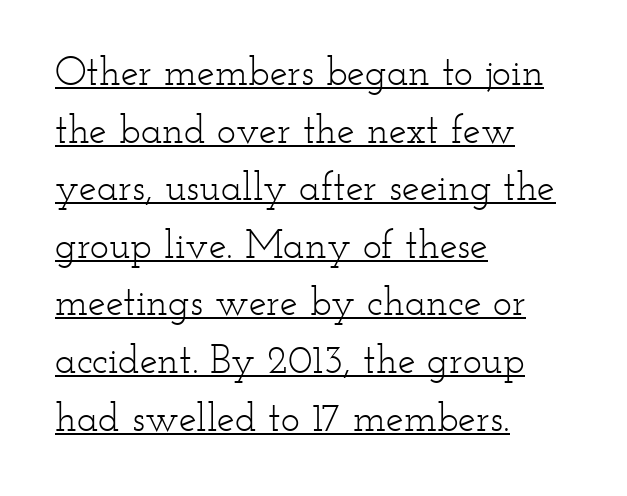
{"serif": "yes", "italic": "no", "bold": "no", "weight": "light", "width": "wide", "stroke_contrast": "low", "x_height": "small", "monospaced": "no", "underline": "yes", "align": "left", "line_spacing": "normal", "line_spacing_ratio": 1.44, "letter_spacing": "normal", "letter_spacing_em": 0.0, "glyph_px": 40}
